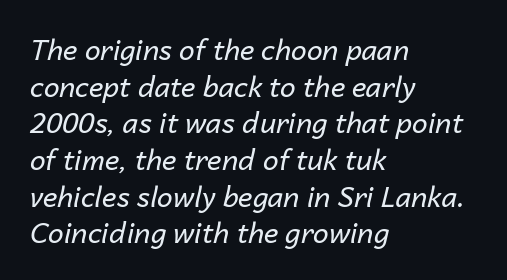
{"italic": "yes", "lean": "right", "slant_degrees": 14, "bold": "no", "weight": "regular", "width": "normal", "stroke_contrast": "low", "x_height": "medium", "monospaced": "no", "underline": "no", "align": "left", "line_spacing": "normal", "line_spacing_ratio": 1.31, "letter_spacing": "normal", "letter_spacing_em": 0.0, "glyph_px": 28}
